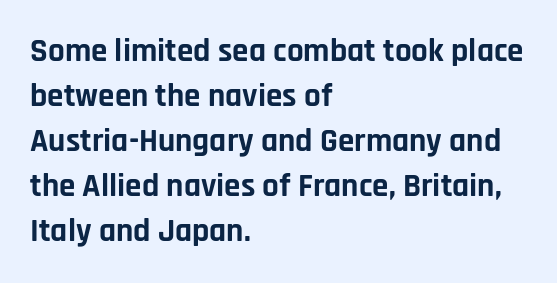
A typesetter would label this face a sans. Just letters on the line, the space beneath them empty. The sample has been set heavy, in full bold. Visually the block forms a straight wall on the left and a jagged coastline on the right.
